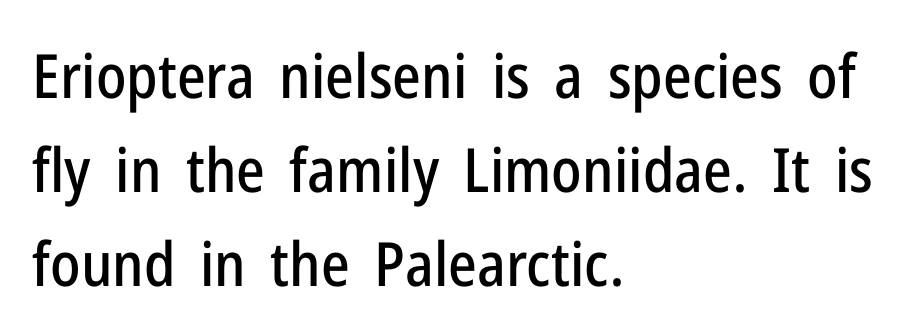
These lines are rendered in a variable-pitch font. One glance says typical: line gaps are just what's usual. Glance below the letters and you will spot only blank space. The designer went with a sans here, leaving each stem footless.
